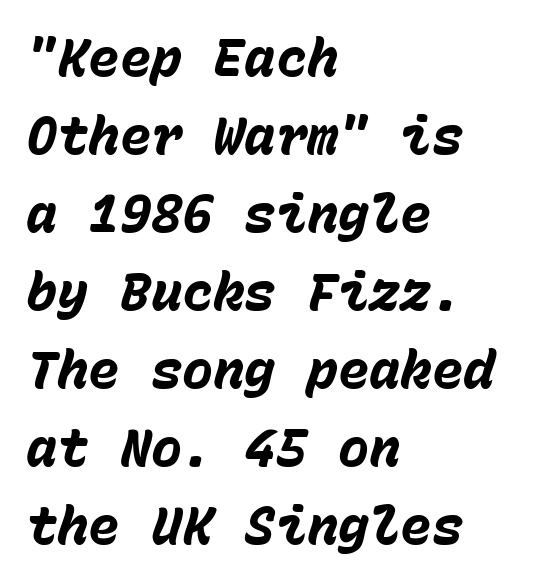
{"italic": "yes", "lean": "right", "slant_degrees": 15, "bold": "yes", "weight": "heavy", "width": "normal", "stroke_contrast": "low", "x_height": "medium", "monospaced": "yes", "underline": "no", "align": "left", "line_spacing": "normal", "line_spacing_ratio": 1.5, "letter_spacing": "normal", "letter_spacing_em": 0.0, "glyph_px": 52}
